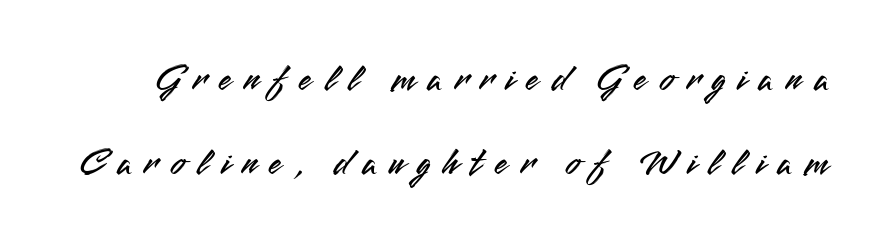
Q: Is the text italic (slanted)? A: Yes.
Q: Is the typeface a serif or a sans-serif typeface? A: Sans-serif.
Q: Is the text underlined? A: No.
Q: Is the spacing between letters normal or unusually wide? A: Unusually wide.
Q: Is the spacing between lines tight, normal or loose? A: Loose.
Q: Width (condensed, normal, or wide)? A: Normal.
Q: Stroke contrast? A: Medium.
Q: x-height? A: Small.
Q: Monospaced? A: No.
